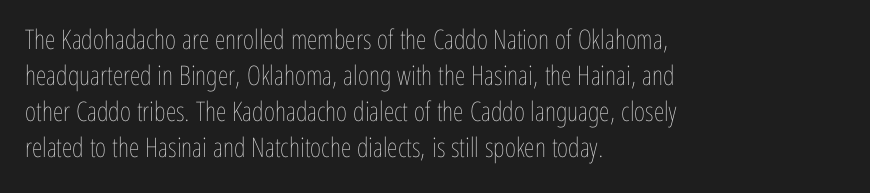
The image shows 27 px text type, upright; set left-aligned, normal line spacing (1.33x), normal letter spacing, not underlined.
